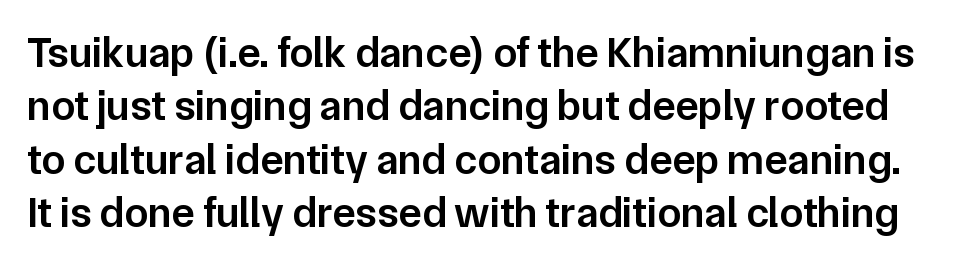
Check where the strokes stop: nothing finishes them off — pure sans. Note the varied advance widths — an 'i' is clearly narrower than an 'm'. This is moderately heavy type, rendered in semibold. Do the letters lean? They stand straight. Look at the tracking — it's just the regular setting, nothing added. Check the space under the baseline: it is left empty.
